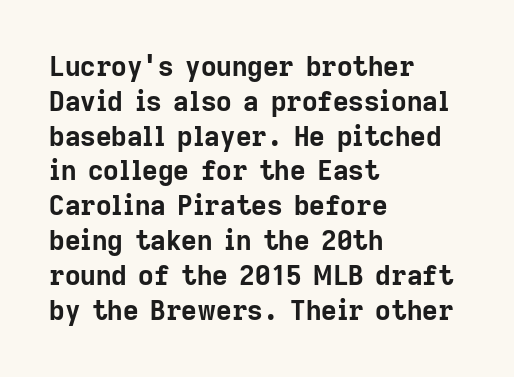
{"italic": "no", "bold": "yes", "underline": "no", "align": "left", "line_spacing": "normal", "line_spacing_ratio": 1.29, "letter_spacing": "normal", "letter_spacing_em": 0.0, "glyph_px": 27}
